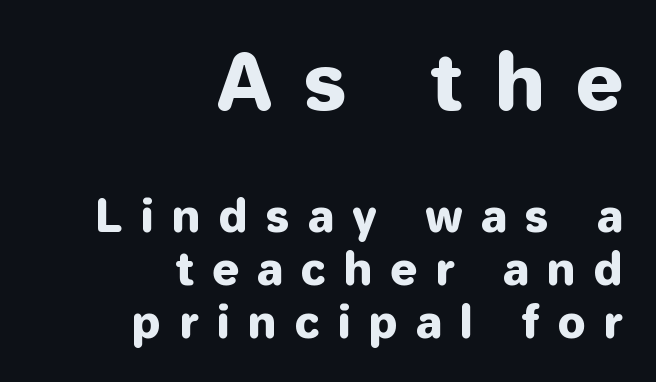
Typographically, this falls in the sans-serif category. Here the first block reads like a headline and the second like body copy. Characters remain perfectly vertical along every line. Here the designer chose a conventional face with non-uniform glyph widths.
